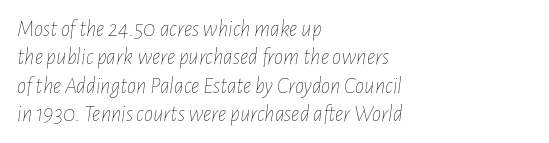
{"italic": "yes", "lean": "right", "slant_degrees": 7, "bold": "no", "underline": "no", "align": "left", "line_spacing_ratio": 1.23, "letter_spacing": "normal", "letter_spacing_em": 0.0, "glyph_px": 23}
